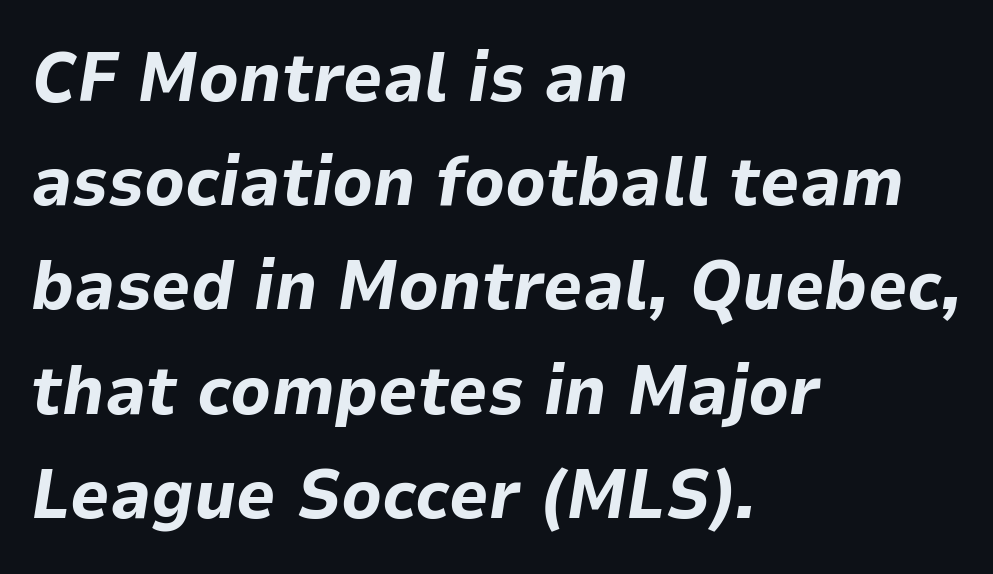
The image shows 69 px bold type, italic (leaning right); set left-aligned, normal line spacing (1.51x), normal letter spacing, not underlined; low stroke contrast and a medium x-height.
